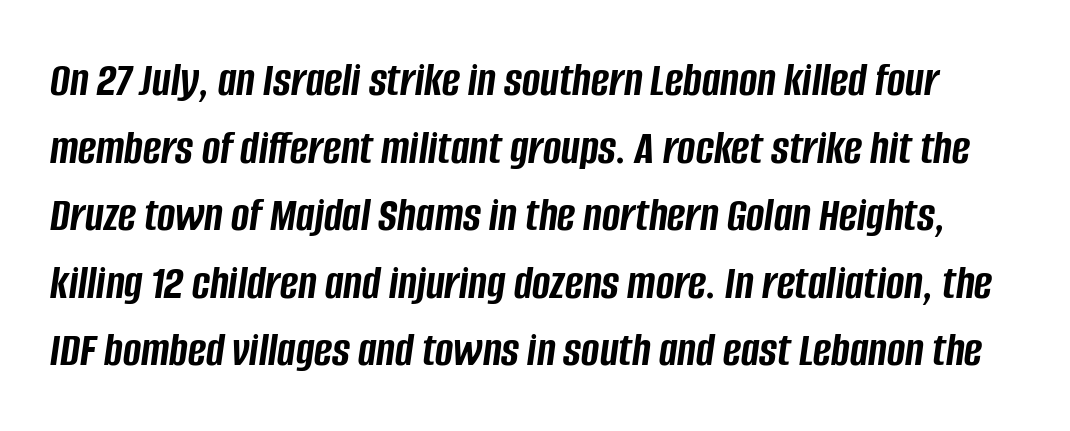
{"italic": "yes", "lean": "right", "slant_degrees": 8, "bold": "yes", "weight": "semibold", "width": "condensed", "stroke_contrast": "low", "x_height": "large", "monospaced": "no", "underline": "no", "line_spacing": "normal", "line_spacing_ratio": 1.38, "letter_spacing": "normal", "letter_spacing_em": 0.0, "glyph_px": 49}
